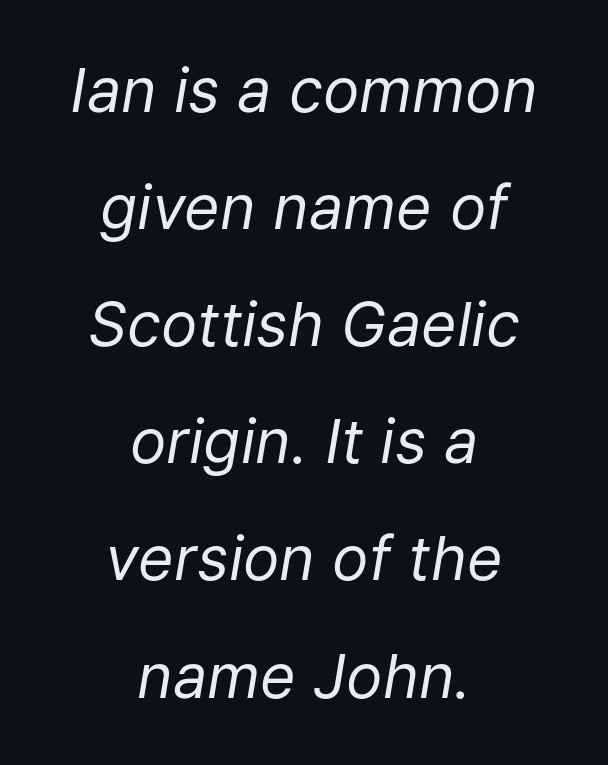
{"italic": "yes", "lean": "right", "slant_degrees": 9, "bold": "no", "weight": "regular", "width": "normal", "stroke_contrast": "low", "x_height": "medium", "monospaced": "no", "underline": "no", "align": "center", "line_spacing": "loose", "line_spacing_ratio": 1.92, "letter_spacing": "normal", "letter_spacing_em": 0.0, "glyph_px": 61}
